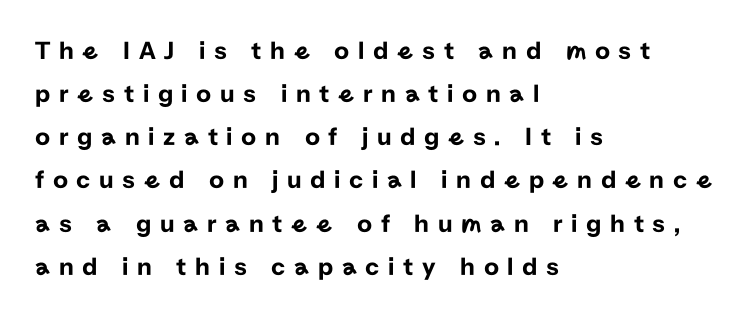
{"italic": "no", "underline": "no", "align": "left", "line_spacing": "normal", "line_spacing_ratio": 1.66, "letter_spacing": "wide", "letter_spacing_em": 0.33, "glyph_px": 26}
